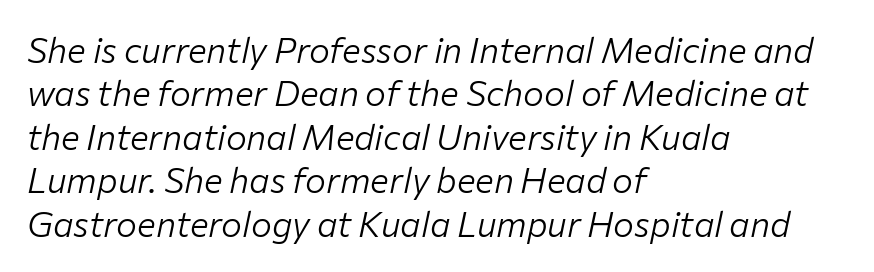
Q: Is the text bold? A: No.
Q: Is the text italic (slanted)? A: Yes, it leans right by about 12 degrees.
Q: Is the text underlined? A: No.
Q: How is the paragraph aligned? A: Left-aligned.
Q: Is the spacing between letters normal or unusually wide? A: Normal.
Q: Width (condensed, normal, or wide)? A: Normal.
Q: Stroke contrast? A: Low.
Q: x-height? A: Medium.
Q: Monospaced? A: No.
